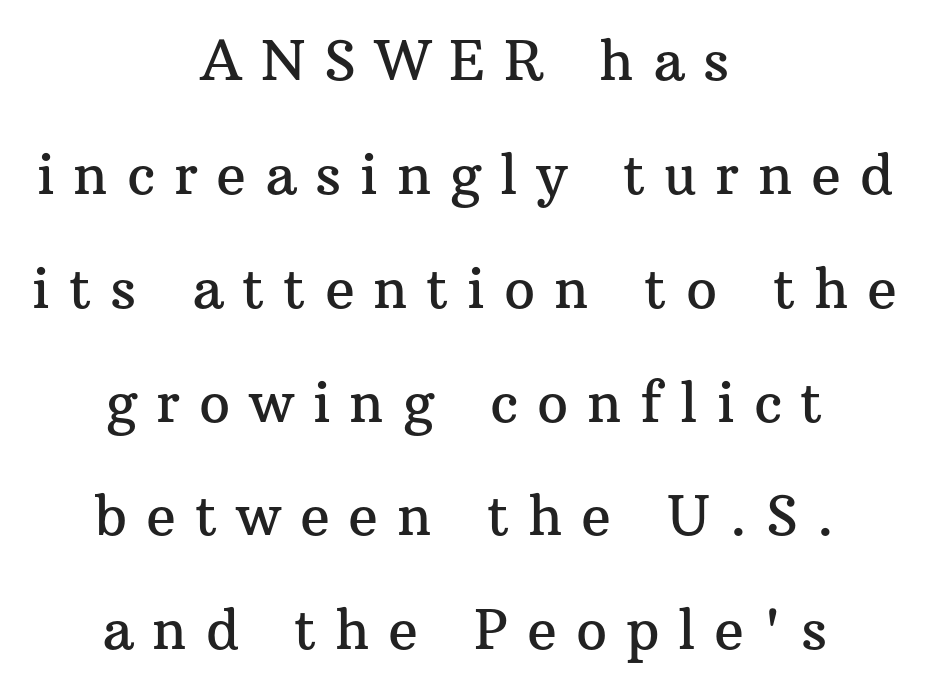
Q: Is the text italic (slanted)? A: No, it is upright.
Q: Is the typeface a serif or a sans-serif typeface? A: Serif.
Q: Is the text underlined? A: No.
Q: How is the paragraph aligned? A: Centered.
Q: Is the spacing between letters normal or unusually wide? A: Unusually wide.
Q: Is the spacing between lines tight, normal or loose? A: Loose.
Q: Width (condensed, normal, or wide)? A: Normal.
Q: Stroke contrast? A: Medium.
Q: x-height? A: Medium.
Q: Monospaced? A: No.
